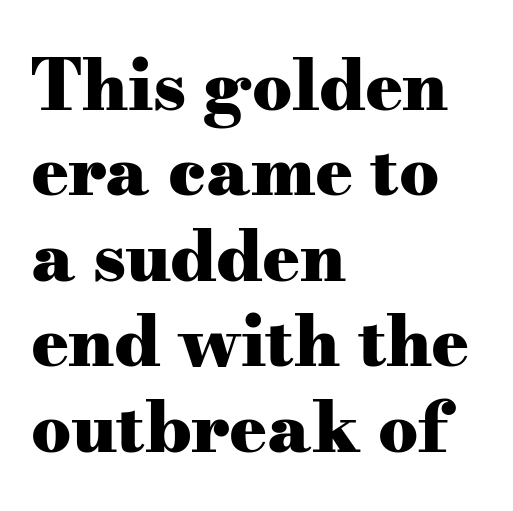
The image shows 70 px heavy, wide serif type, upright; set left-aligned, line spacing 1.22x, normal letter spacing, not underlined; medium stroke contrast and a small x-height.
